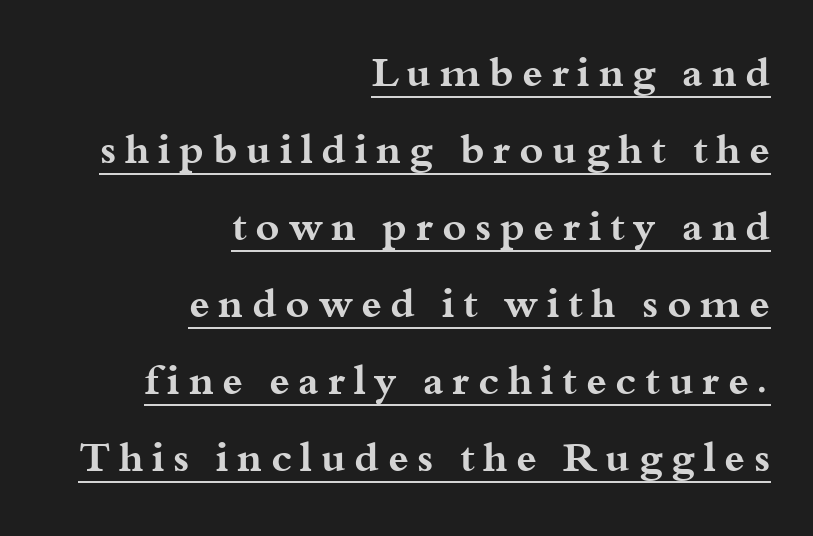
The image shows 41 px bold, wide serif type, upright; set right-aligned, line spacing 1.88x, unusually wide letter spacing (+0.21 em), underlined; medium stroke contrast and a small x-height.
